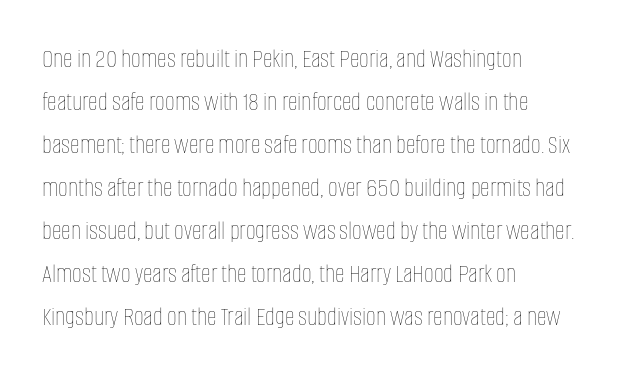
Line beginnings align vertically; line endings do not. Quick note: not italic, upright. No chunkiness to these letters — they're not bold. Default kerning and tracking; the words read as compact shapes.
